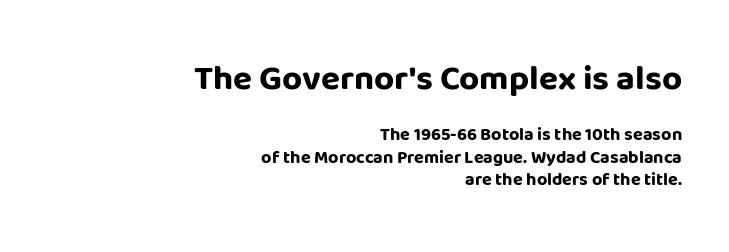
Unlike a traditional serif, this face leaves its strokes unadorned. Visually the block forms a straight wall on the right and a jagged coastline on the left. Is the letter spacing exaggerated? No — it looks like the ordinary default. The lettering stays uniformly vertical, giving the passage a roman look. I'd describe the lettering as bold — thick and assertive.
